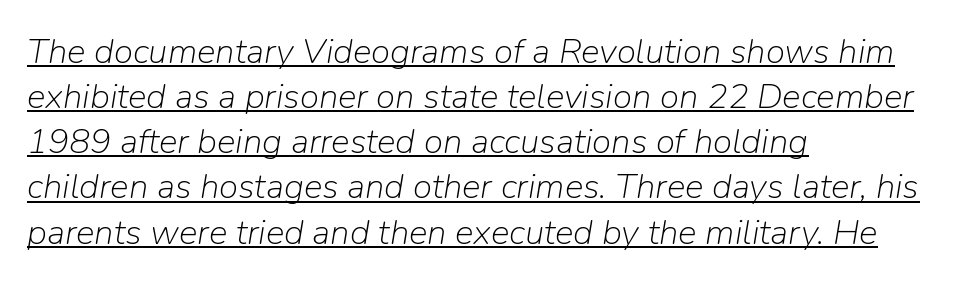
Q: Is the text bold? A: No.
Q: Is the text italic (slanted)? A: Yes, it leans right by about 9 degrees.
Q: Is the text underlined? A: Yes.
Q: How is the paragraph aligned? A: Left-aligned.
Q: Is the spacing between letters normal or unusually wide? A: Normal.
Q: Is the spacing between lines tight, normal or loose? A: Normal.
Q: Width (condensed, normal, or wide)? A: Normal.
Q: Stroke contrast? A: Low.
Q: x-height? A: Medium.
Q: Monospaced? A: No.
